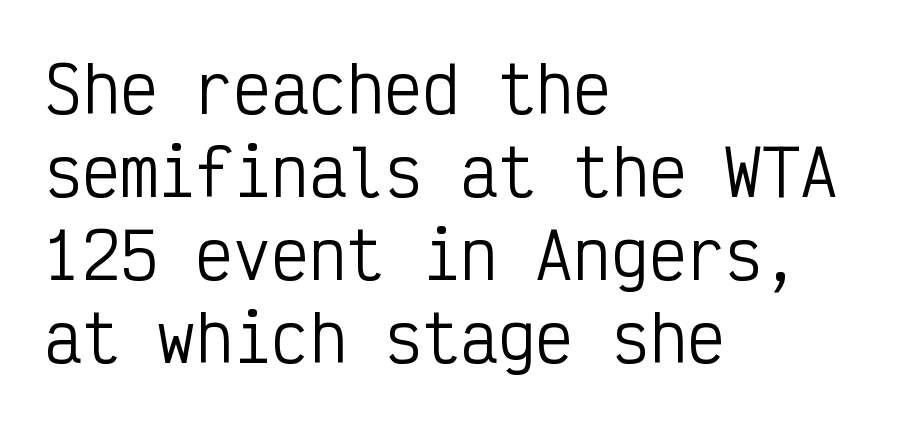
The image shows 63 px regular-weight, condensed sans-serif type, upright, monospaced; set left-aligned, normal line spacing (1.32x), normal letter spacing, not underlined; low stroke contrast and a medium x-height.
